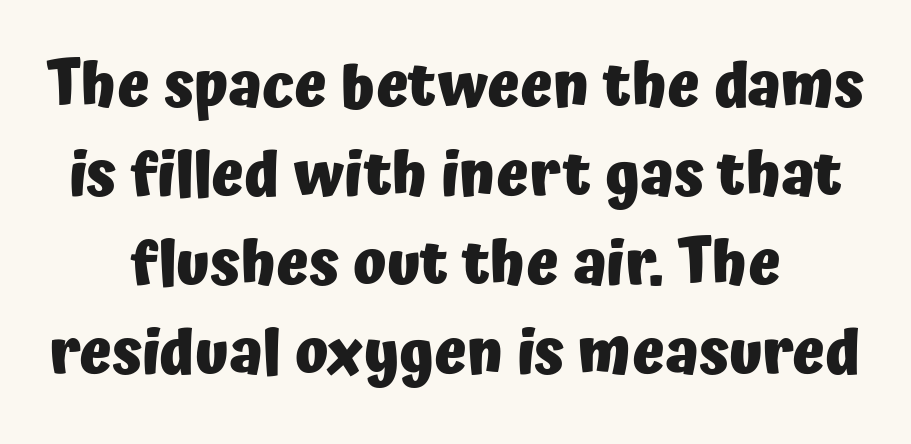
{"serif": "no", "italic": "no", "bold": "yes", "weight": "heavy", "width": "normal", "stroke_contrast": "low", "x_height": "medium", "monospaced": "no", "underline": "no", "align": "center", "line_spacing": "normal", "line_spacing_ratio": 1.46, "letter_spacing": "normal", "letter_spacing_em": 0.0, "glyph_px": 61}
